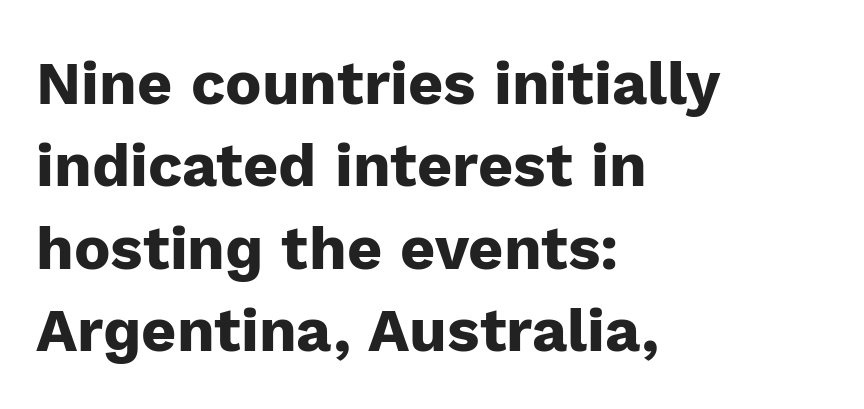
Interline gaps are of average width in this sample. Character widths vary here, with narrow letters taking less room than wide ones. Observe the absence of serifs on each vertical stroke in this sample. Emphasis by weight is at full strength: bold. The paragraph has a hard left edge and a soft right edge.
